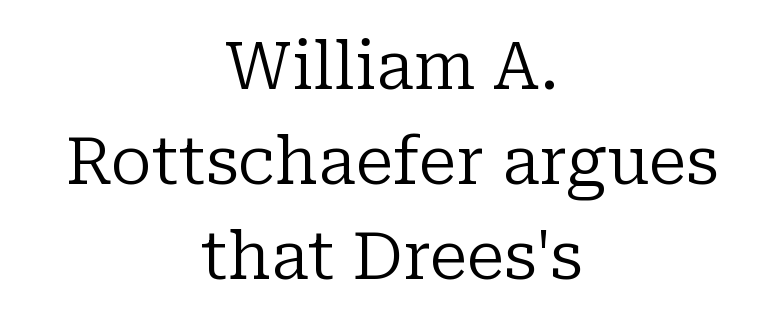
Q: Is the text bold? A: No.
Q: Is the text italic (slanted)? A: No, it is upright.
Q: Is the typeface a serif or a sans-serif typeface? A: Serif.
Q: Is the text underlined? A: No.
Q: How is the paragraph aligned? A: Centered.
Q: Is the spacing between letters normal or unusually wide? A: Normal.
Q: Is the spacing between lines tight, normal or loose? A: Normal.
Q: Width (condensed, normal, or wide)? A: Normal.
Q: Stroke contrast? A: Low.
Q: x-height? A: Medium.
Q: Monospaced? A: No.
